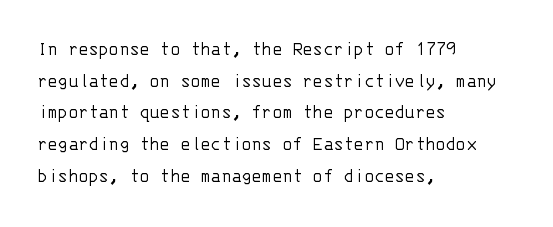
Style check: upright. Leftover space on each line is placed entirely after the last word. The rows are spaced the way most documents space them. The font is comparable to plain body text, perhaps lighter. Honestly, there is no underline to notice here at all. Nobody touched the tracking dial on this one.
